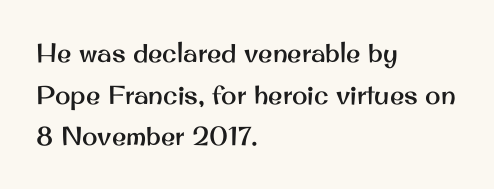
Q: Is the text italic (slanted)? A: No, it is upright.
Q: Is the text underlined? A: No.
Q: How is the paragraph aligned? A: Left-aligned.
Q: Is the spacing between letters normal or unusually wide? A: Normal.
Q: Is the spacing between lines tight, normal or loose? A: Normal.
